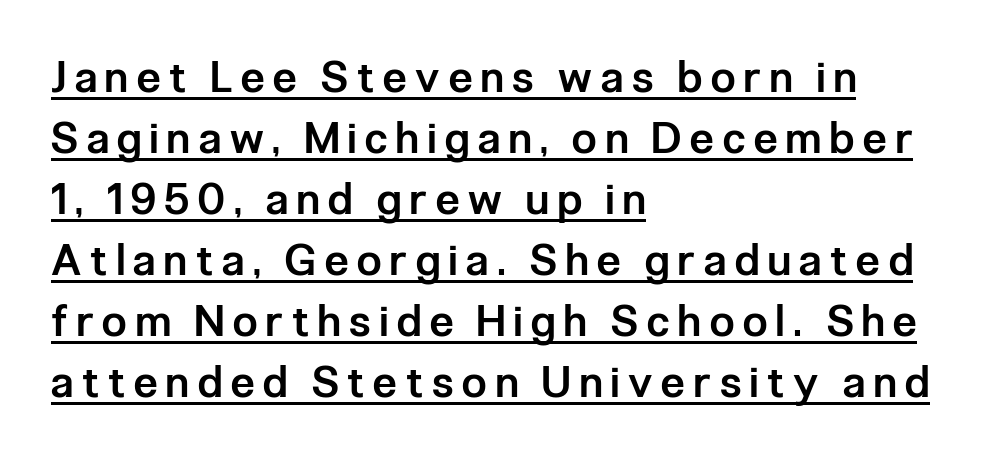
Q: Is the text bold? A: Semi-bold.
Q: Is the text italic (slanted)? A: No, it is upright.
Q: Is the typeface a serif or a sans-serif typeface? A: Sans-serif.
Q: Is the text underlined? A: Yes.
Q: How is the paragraph aligned? A: Left-aligned.
Q: Is the spacing between letters normal or unusually wide? A: Unusually wide.
Q: Is the spacing between lines tight, normal or loose? A: Normal.
Q: Width (condensed, normal, or wide)? A: Condensed.
Q: Stroke contrast? A: Low.
Q: x-height? A: Medium.
Q: Monospaced? A: No.
